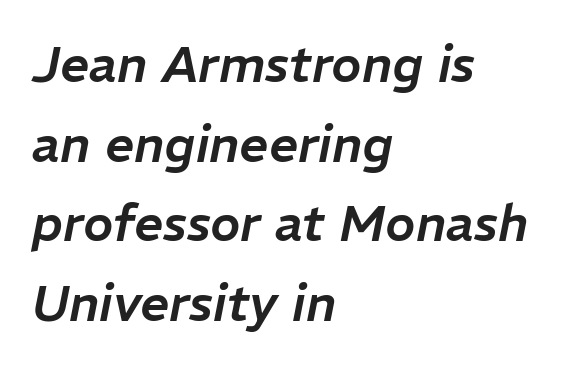
One glance says typical: line gaps are just what's usual. The setting favours the left margin, as ordinary paragraphs usually do. Default kerning and tracking; the words read as compact shapes. The rendering applies a slant to the glyphs.
